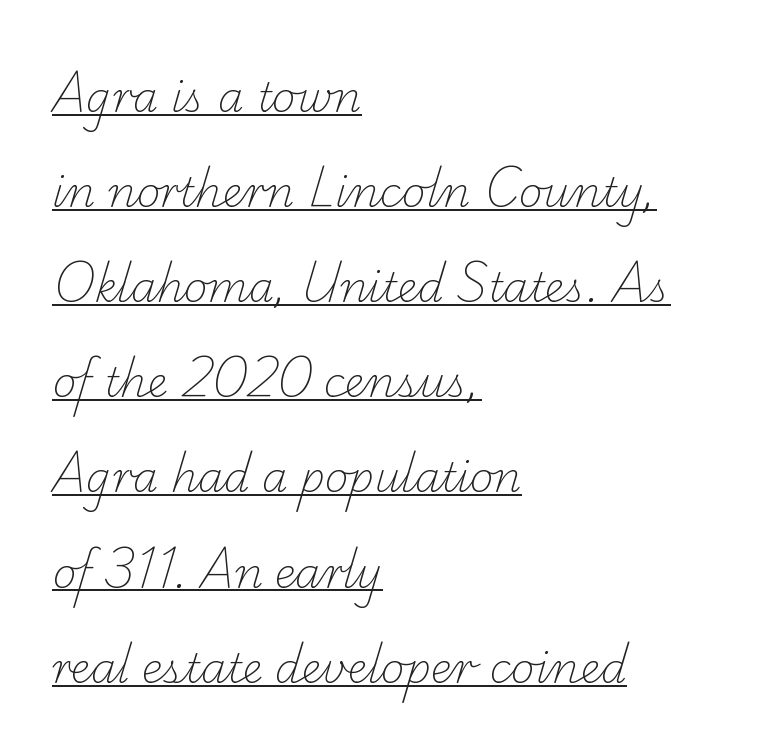
The face used here is proportionally spaced, like ordinary book or web type. Layout note: lines flush left. The letterforms sit at book weight or below. The sample's only ornament is a line tracing under the words. How are the letters spaced? Ordinarily, with no added tracking.
